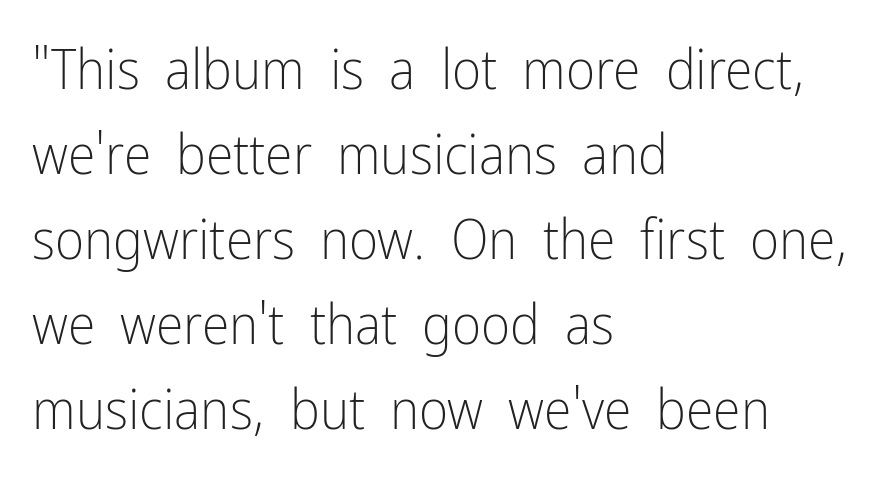
Q: Is the text bold? A: No.
Q: Is the text italic (slanted)? A: No, it is upright.
Q: Is the typeface a serif or a sans-serif typeface? A: Sans-serif.
Q: Is the text underlined? A: No.
Q: How is the paragraph aligned? A: Left-aligned.
Q: Is the spacing between letters normal or unusually wide? A: Normal.
Q: Is the spacing between lines tight, normal or loose? A: Normal.
Q: Width (condensed, normal, or wide)? A: Condensed.
Q: Stroke contrast? A: Low.
Q: x-height? A: Medium.
Q: Monospaced? A: No.
